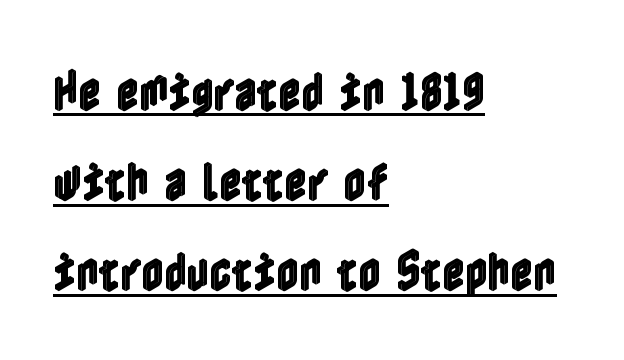
Q: Is the text italic (slanted)? A: No, it is upright.
Q: Is the text underlined? A: Yes.
Q: How is the paragraph aligned? A: Left-aligned.
Q: Is the spacing between letters normal or unusually wide? A: Normal.
Q: Is the spacing between lines tight, normal or loose? A: Loose.
Q: Width (condensed, normal, or wide)? A: Condensed.
Q: x-height? A: Medium.
